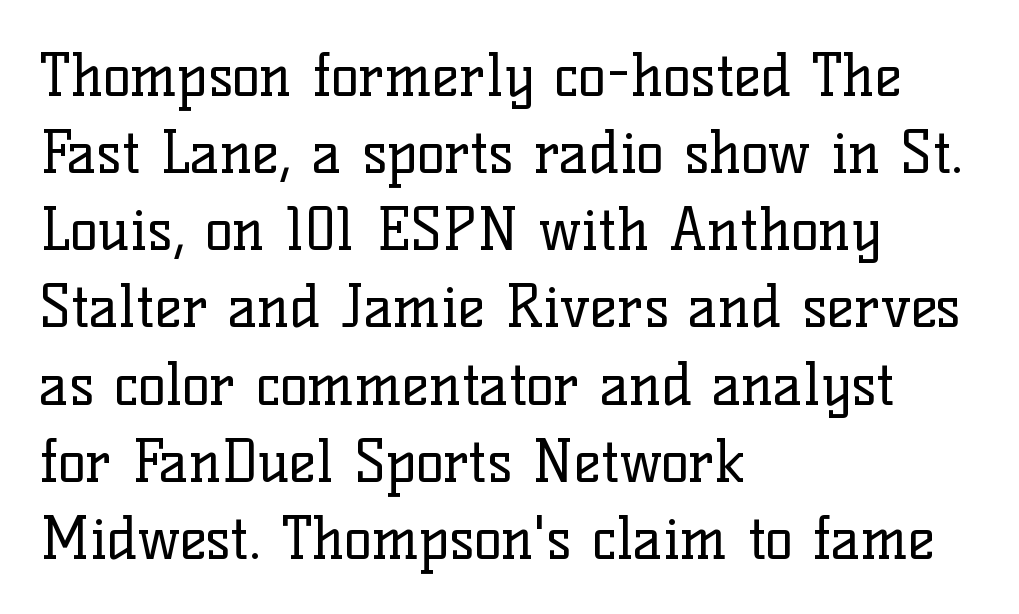
{"serif": "yes", "italic": "no", "bold": "no", "weight": "regular", "width": "normal", "stroke_contrast": "low", "x_height": "medium", "monospaced": "no", "underline": "no", "align": "left", "line_spacing": "normal", "line_spacing_ratio": 1.33, "letter_spacing": "normal", "letter_spacing_em": 0.0, "glyph_px": 58}
